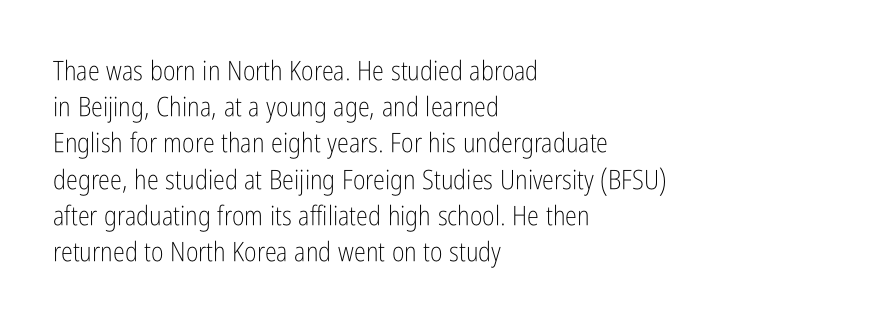
The strokes carry an ordinary text weight at most. Teacher's note: observe the even left margin — that is flush-left alignment. The lines sit at an ordinary, default distance from one another. Does extra space separate the letters? No, they use regular spacing. Posture: vertical. The specimen omits any rule beneath the text block's lines.
